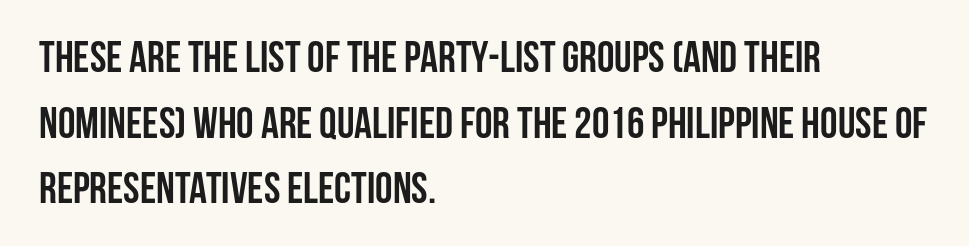
{"serif": "no", "italic": "no", "bold": "yes", "weight": "semibold", "width": "condensed", "stroke_contrast": "low", "x_height": "large", "monospaced": "no", "underline": "no", "align": "left", "line_spacing": "normal", "line_spacing_ratio": 1.49, "letter_spacing": "normal", "letter_spacing_em": 0.0, "glyph_px": 44}
